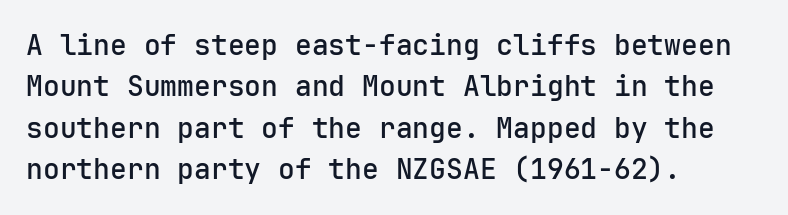
{"serif": "no", "italic": "no", "bold": "semi", "weight": "semibold", "width": "normal", "stroke_contrast": "low", "x_height": "medium", "underline": "no", "align": "left", "line_spacing": "normal", "line_spacing_ratio": 1.48, "letter_spacing": "normal", "letter_spacing_em": 0.0, "glyph_px": 28}
